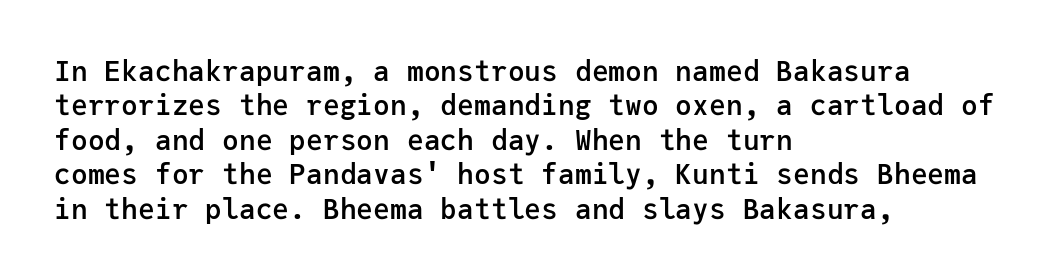
{"serif": "no", "italic": "no", "bold": "semi", "weight": "semibold", "width": "normal", "stroke_contrast": "low", "x_height": "medium", "monospaced": "yes", "underline": "no", "align": "left", "line_spacing_ratio": 1.23, "letter_spacing": "normal", "letter_spacing_em": 0.0, "glyph_px": 28}
